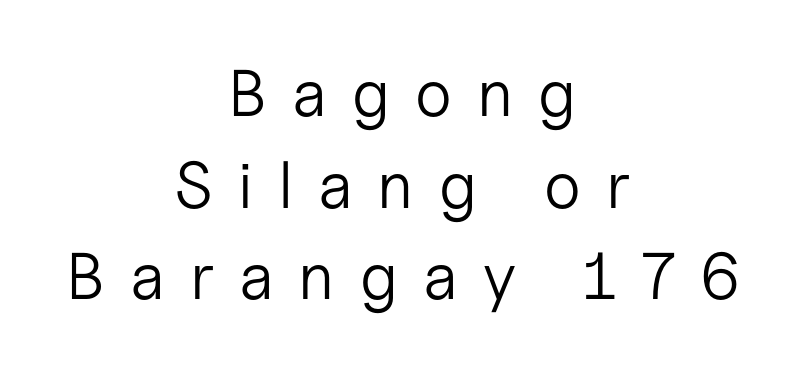
Q: Is the text bold? A: No.
Q: Is the text italic (slanted)? A: No, it is upright.
Q: Is the typeface a serif or a sans-serif typeface? A: Sans-serif.
Q: Is the text underlined? A: No.
Q: How is the paragraph aligned? A: Centered.
Q: Is the spacing between letters normal or unusually wide? A: Unusually wide.
Q: Is the spacing between lines tight, normal or loose? A: Normal.
Q: Width (condensed, normal, or wide)? A: Normal.
Q: Stroke contrast? A: Low.
Q: x-height? A: Medium.
Q: Monospaced? A: No.
